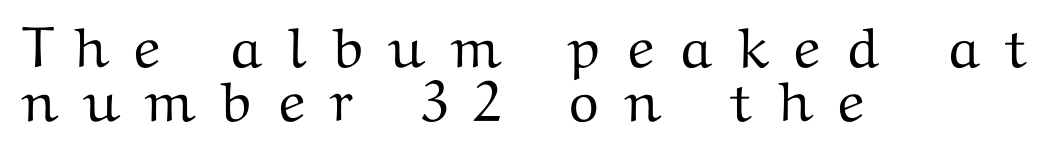
{"serif": "yes", "italic": "no", "width": "wide", "stroke_contrast": "medium", "x_height": "medium", "monospaced": "no", "underline": "no", "align": "left", "line_spacing": "tight", "line_spacing_ratio": 0.95, "letter_spacing": "wide", "letter_spacing_em": 0.42, "glyph_px": 57}
